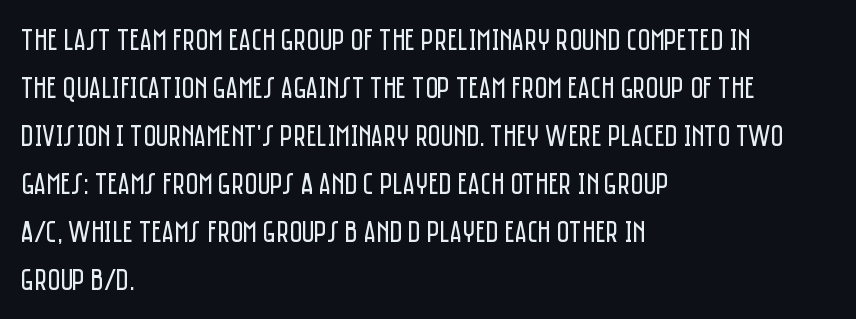
Q: Is the text bold? A: No.
Q: Is the text italic (slanted)? A: No, it is upright.
Q: Is the typeface a serif or a sans-serif typeface? A: Sans-serif.
Q: Is the text underlined? A: No.
Q: How is the paragraph aligned? A: Left-aligned.
Q: Is the spacing between letters normal or unusually wide? A: Normal.
Q: Is the spacing between lines tight, normal or loose? A: Normal.
Q: Width (condensed, normal, or wide)? A: Condensed.
Q: Stroke contrast? A: Low.
Q: x-height? A: Large.
Q: Monospaced? A: No.
